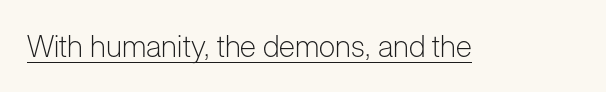
Q: Is the text bold? A: No.
Q: Is the text italic (slanted)? A: No, it is upright.
Q: Is the typeface a serif or a sans-serif typeface? A: Sans-serif.
Q: Is the text underlined? A: Yes.
Q: Is the spacing between letters normal or unusually wide? A: Normal.
Q: Width (condensed, normal, or wide)? A: Normal.
Q: Stroke contrast? A: Low.
Q: x-height? A: Medium.
Q: Monospaced? A: No.
